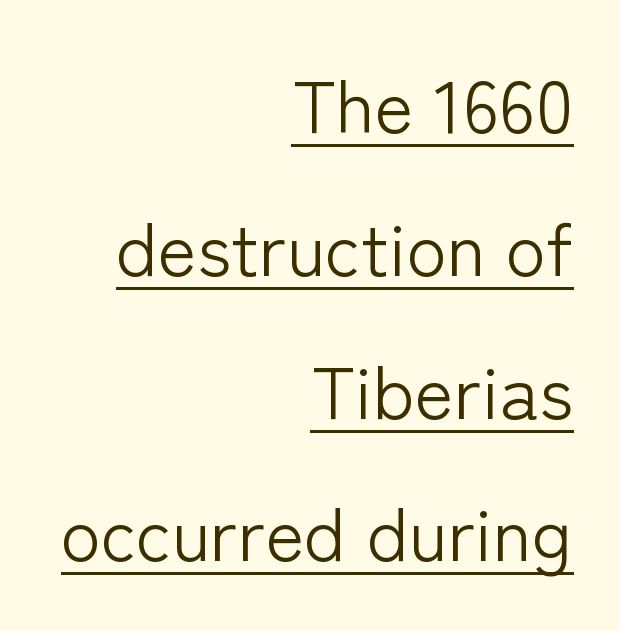
Q: Is the text bold? A: No.
Q: Is the text italic (slanted)? A: No, it is upright.
Q: Is the typeface a serif or a sans-serif typeface? A: Sans-serif.
Q: Is the text underlined? A: Yes.
Q: How is the paragraph aligned? A: Right-aligned.
Q: Is the spacing between letters normal or unusually wide? A: Normal.
Q: Is the spacing between lines tight, normal or loose? A: Loose.
Q: Width (condensed, normal, or wide)? A: Normal.
Q: Stroke contrast? A: Low.
Q: x-height? A: Medium.
Q: Monospaced? A: No.
